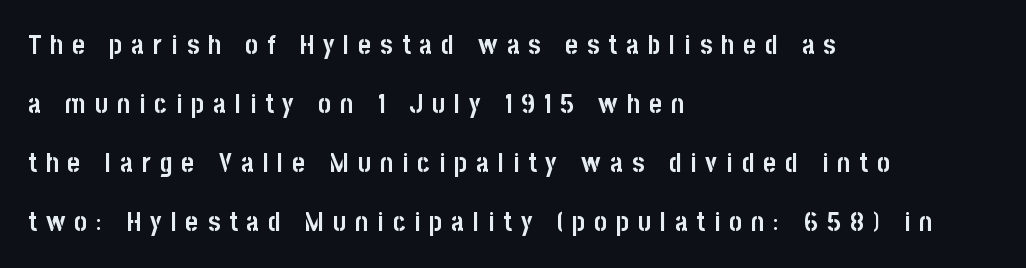
{"italic": "no", "bold": "yes", "underline": "no", "align": "left", "line_spacing": "loose", "line_spacing_ratio": 2.18, "letter_spacing": "wide", "letter_spacing_em": 0.34, "glyph_px": 27}
